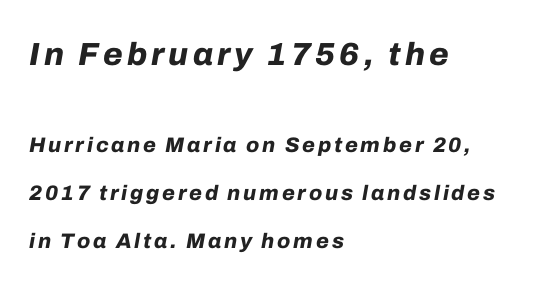
Q: Is the text bold? A: Yes.
Q: Is the text italic (slanted)? A: Yes, it leans right by about 10 degrees.
Q: Is the text underlined? A: No.
Q: How is the paragraph aligned? A: Left-aligned.
Q: Is the spacing between lines tight, normal or loose? A: Loose.
Q: Which block of text is set in a larger size, the first (top) or the second (bottom)? A: The first (top) one.
Q: Width (condensed, normal, or wide)? A: Normal.
Q: Stroke contrast? A: Low.
Q: x-height? A: Medium.
Q: Monospaced? A: No.
